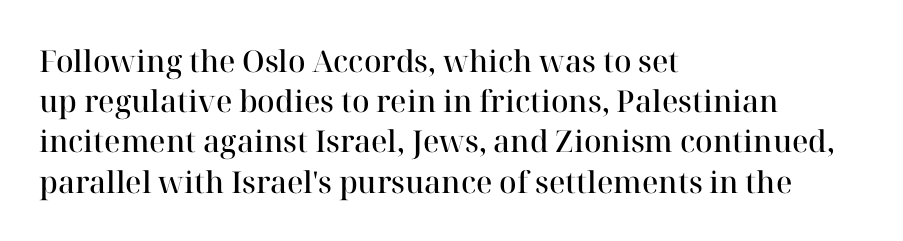
The image shows 30 px semibold serif type, upright; set left-aligned, normal line spacing (1.34x), normal letter spacing, not underlined; high stroke contrast and a medium x-height.
